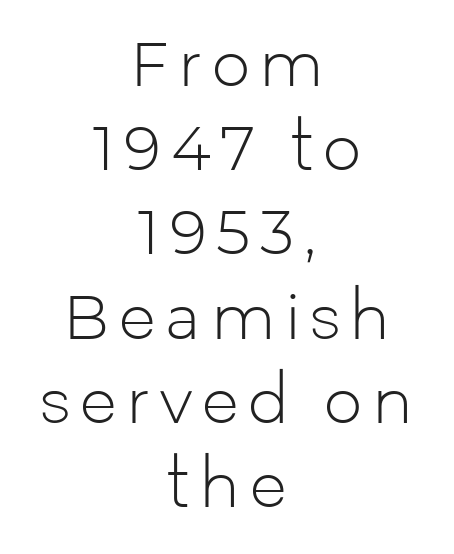
{"serif": "no", "italic": "no", "bold": "no", "weight": "light", "width": "normal", "stroke_contrast": "low", "x_height": "medium", "monospaced": "no", "underline": "no", "align": "center", "line_spacing": "normal", "line_spacing_ratio": 1.38, "glyph_px": 61}
